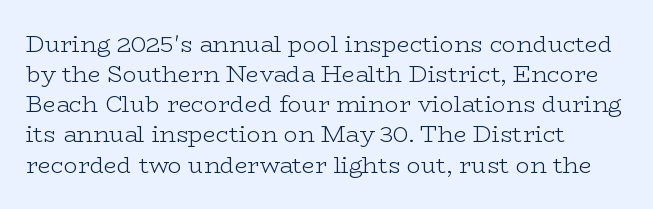
Teacher's note: observe the even left margin — that is flush-left alignment. Does extra space separate the letters? No, they use regular spacing. In terms of posture, this sample is upright. The glyphs are unaccompanied by any horizontal stroke below them. The lines sit at an ordinary, default distance from one another.
